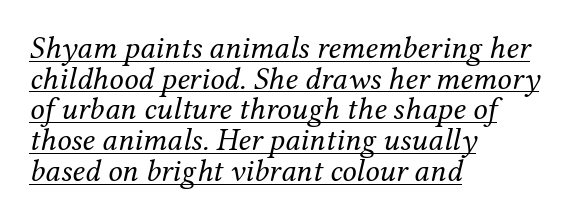
The image shows 32 px regular-weight serif type, italic (leaning right); set left-aligned, tight line spacing (0.96x), normal letter spacing, underlined; medium stroke contrast and a medium x-height.
